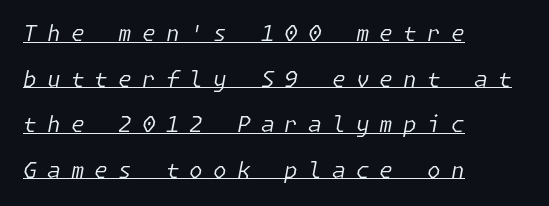
The image shows 22 px text type, italic (leaning right); set left-aligned, loose line spacing (2.07x), unusually wide letter spacing (+0.46 em), underlined.
